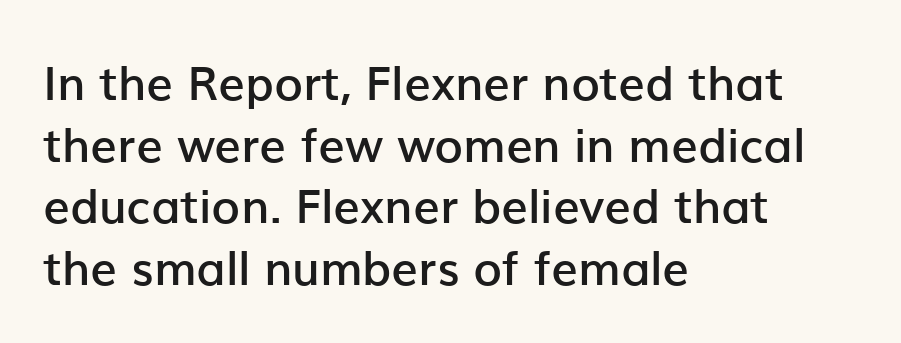
{"serif": "no", "italic": "no", "bold": "semi", "weight": "semibold", "width": "normal", "stroke_contrast": "low", "x_height": "medium", "monospaced": "no", "underline": "no", "align": "left", "line_spacing": "normal", "line_spacing_ratio": 1.31, "letter_spacing": "normal", "letter_spacing_em": 0.0, "glyph_px": 47}
